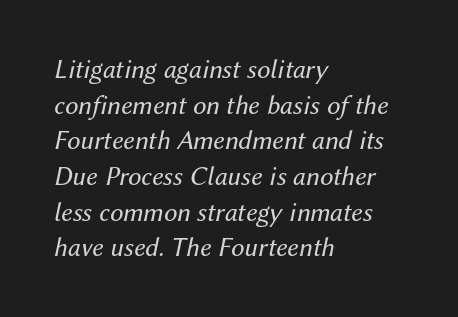
Decoration check: the copy has no underline. The line-height multiplier appears to be the usual default. No heavy texture on the line: the type isn't bold. Emphasis-style slanted type is in use. The passage shown has conventional tracking throughout.
